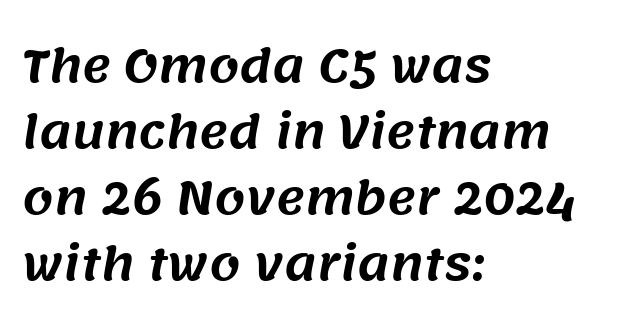
Looks like regular typesetting: each glyph gets only the width it needs. This sample keeps an unexceptional amount of space between lines. Typeset ragged right — the left edge is the straight one. Caption: standard tracking, unaltered. Examine the stroke ends and you'll find no serifs.
